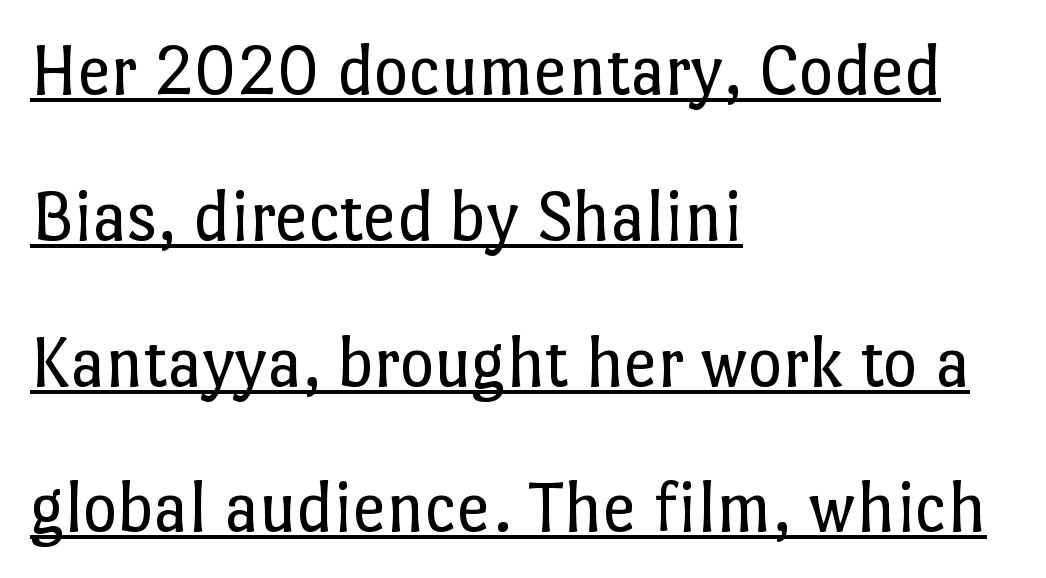
Q: Is the text bold? A: No.
Q: Is the text italic (slanted)? A: No, it is upright.
Q: Is the text underlined? A: Yes.
Q: How is the paragraph aligned? A: Left-aligned.
Q: Is the spacing between letters normal or unusually wide? A: Normal.
Q: Is the spacing between lines tight, normal or loose? A: Loose.
Q: Width (condensed, normal, or wide)? A: Normal.
Q: Stroke contrast? A: Low.
Q: x-height? A: Medium.
Q: Monospaced? A: No.
